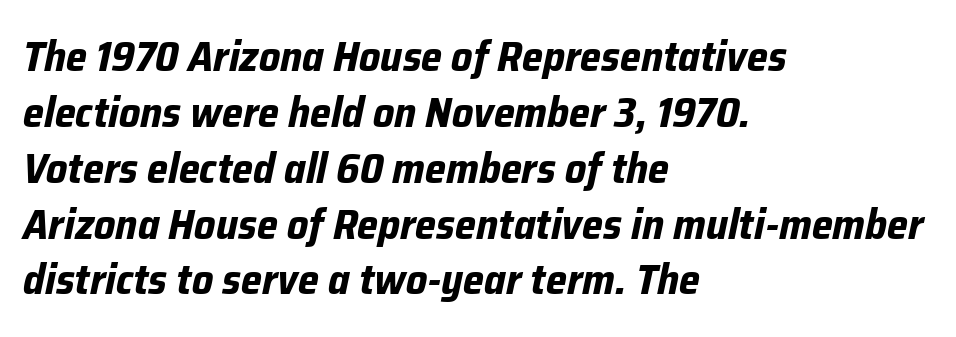
Q: Is the text bold? A: Yes.
Q: Is the text italic (slanted)? A: Yes, it leans right by about 12 degrees.
Q: Is the text underlined? A: No.
Q: How is the paragraph aligned? A: Left-aligned.
Q: Is the spacing between letters normal or unusually wide? A: Normal.
Q: Is the spacing between lines tight, normal or loose? A: Normal.
Q: Width (condensed, normal, or wide)? A: Normal.
Q: Stroke contrast? A: Low.
Q: x-height? A: Medium.
Q: Monospaced? A: No.
